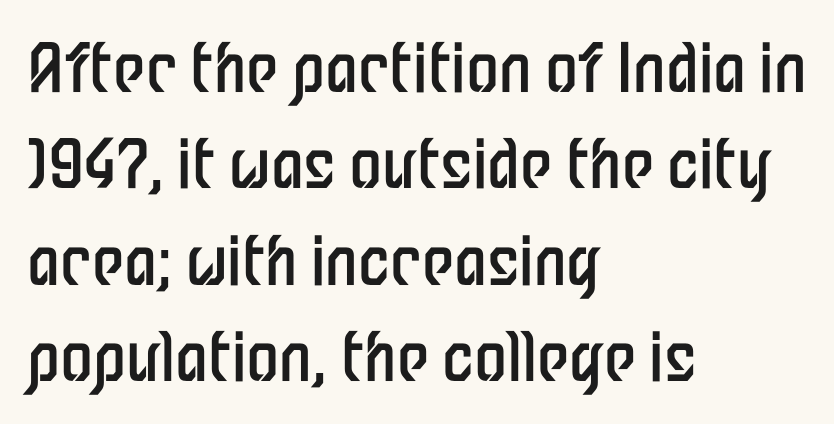
Is the letter spacing exaggerated? No — it looks like the ordinary default. Nothing sits at the stroke ends, so this counts as sans-serif. The typeface has the unassuming heft of standard copy or less. Is the block centered? No — it sits flush against the left margin. Tall strokes in this sample are plumb rather than angled. The passage shown stacks its lines at a standard gap.
